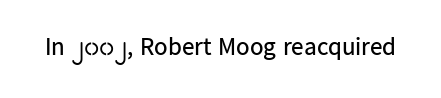
The rendering keeps characters at their native spacing. The font sits on the lighter half of the weight spectrum, regular included. Quick note: underline off. Is there any slant? The stems are plumb.
